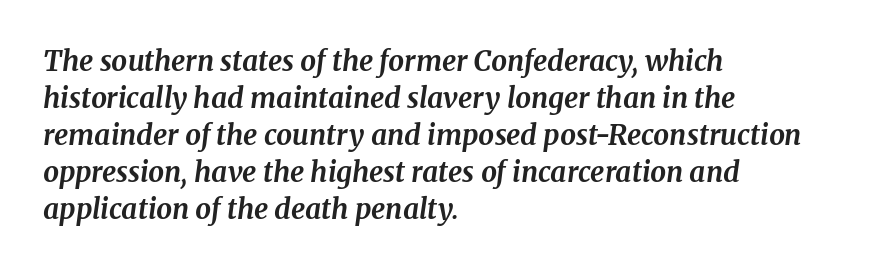
The image shows 28 px bold serif type, italic (leaning right); set left-aligned, normal line spacing (1.32x), normal letter spacing, not underlined; medium stroke contrast and a medium x-height.
